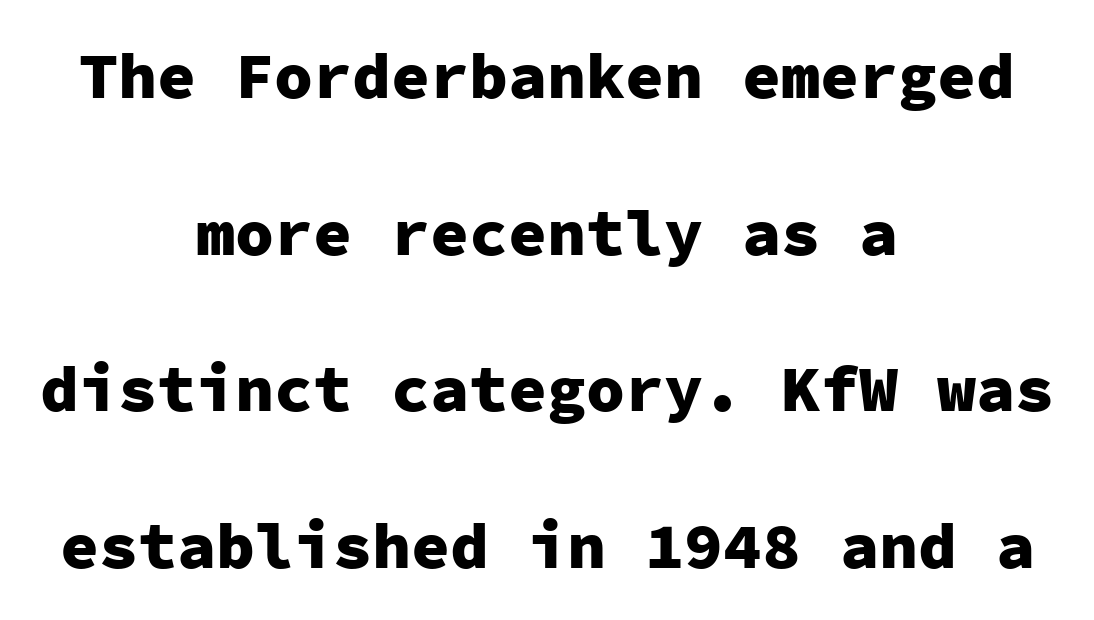
Q: Is the text bold? A: Yes.
Q: Is the text italic (slanted)? A: No, it is upright.
Q: Is the typeface a serif or a sans-serif typeface? A: Sans-serif.
Q: Is the text underlined? A: No.
Q: How is the paragraph aligned? A: Centered.
Q: Is the spacing between letters normal or unusually wide? A: Normal.
Q: Is the spacing between lines tight, normal or loose? A: Loose.
Q: Width (condensed, normal, or wide)? A: Normal.
Q: Stroke contrast? A: Low.
Q: x-height? A: Medium.
Q: Monospaced? A: Yes.
